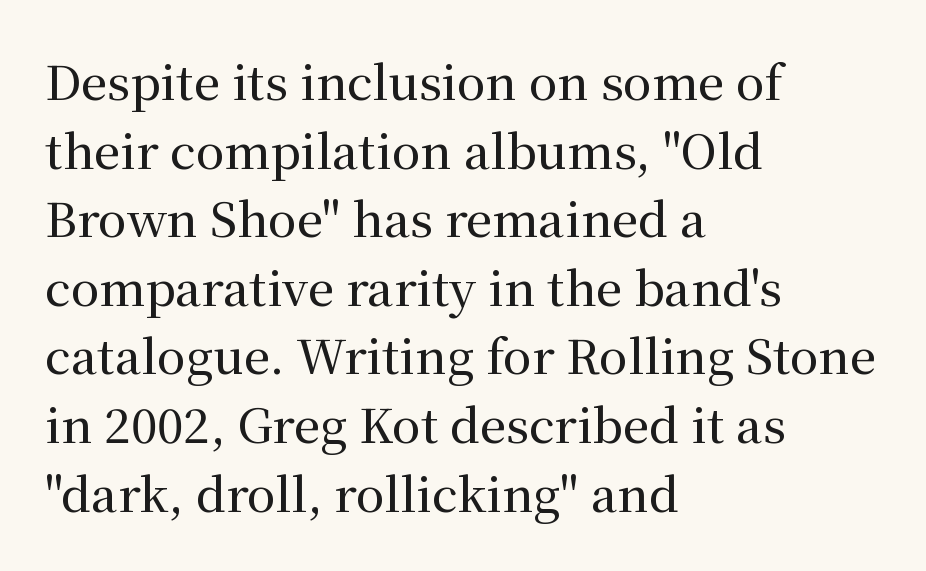
The image shows 47 px serif type, upright; set left-aligned, normal line spacing (1.46x), normal letter spacing, not underlined; medium stroke contrast and a medium x-height.
